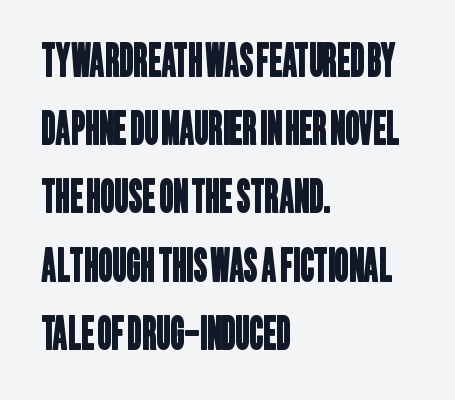
Horizontal alignment here is leftward, the default for most running prose. A typesetter would call this zero additional tracking. Words float on clear page, feet unadorned. Is this a fixed-width face? No — the glyphs have proportional, varying widths. Each new line begins a customary step beneath the previous one.
